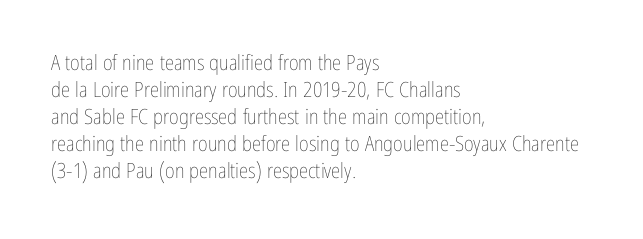
{"italic": "no", "bold": "no", "underline": "no", "align": "left", "line_spacing": "normal", "line_spacing_ratio": 1.29, "letter_spacing": "normal", "letter_spacing_em": 0.0, "glyph_px": 21}
